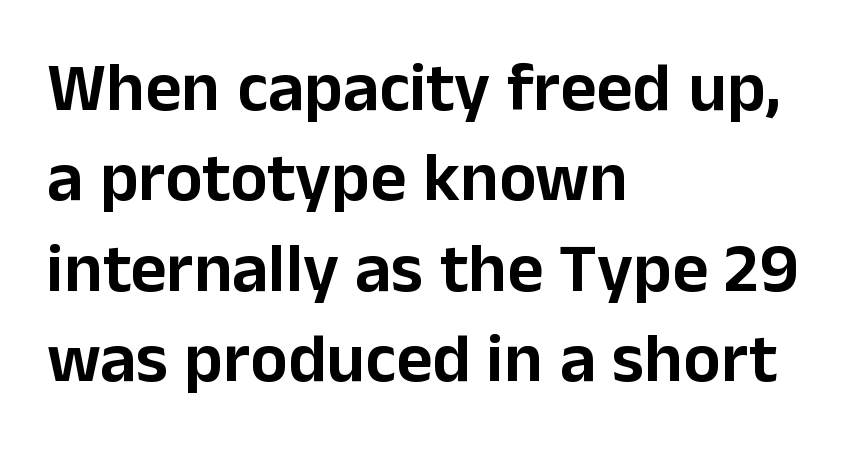
{"serif": "no", "italic": "no", "width": "normal", "stroke_contrast": "low", "x_height": "medium", "monospaced": "no", "underline": "no", "align": "left", "line_spacing": "normal", "line_spacing_ratio": 1.29, "letter_spacing": "normal", "letter_spacing_em": 0.0, "glyph_px": 70}
